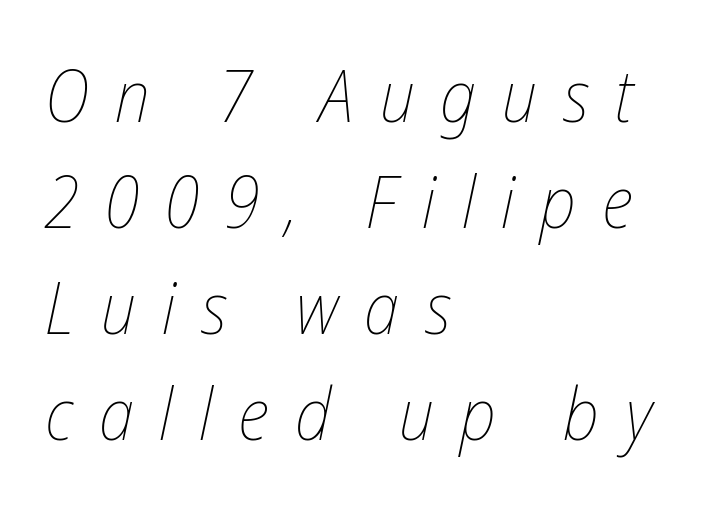
{"italic": "yes", "lean": "right", "slant_degrees": 12, "bold": "no", "weight": "thin", "width": "condensed", "stroke_contrast": "low", "x_height": "medium", "monospaced": "no", "underline": "no", "align": "left", "line_spacing": "normal", "line_spacing_ratio": 1.47, "letter_spacing": "wide", "letter_spacing_em": 0.36, "glyph_px": 72}
